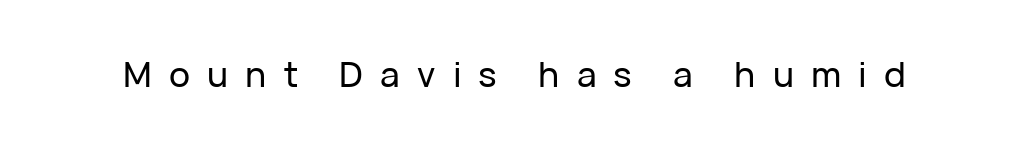
{"serif": "no", "italic": "no", "width": "normal", "stroke_contrast": "low", "x_height": "medium", "monospaced": "no", "underline": "no", "letter_spacing": "wide", "letter_spacing_em": 0.49, "glyph_px": 35}
